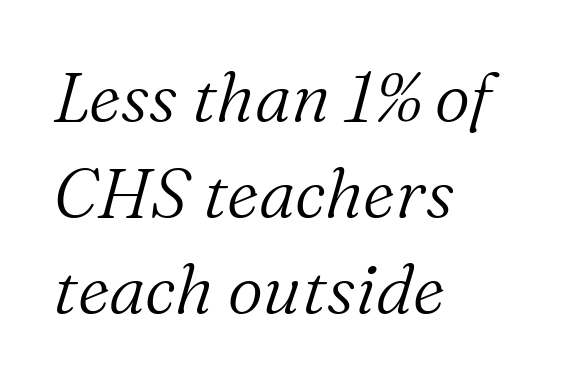
The image shows 69 px light serif type, italic (leaning right); set left-aligned, normal line spacing (1.39x), normal letter spacing, not underlined; medium stroke contrast and a medium x-height.
